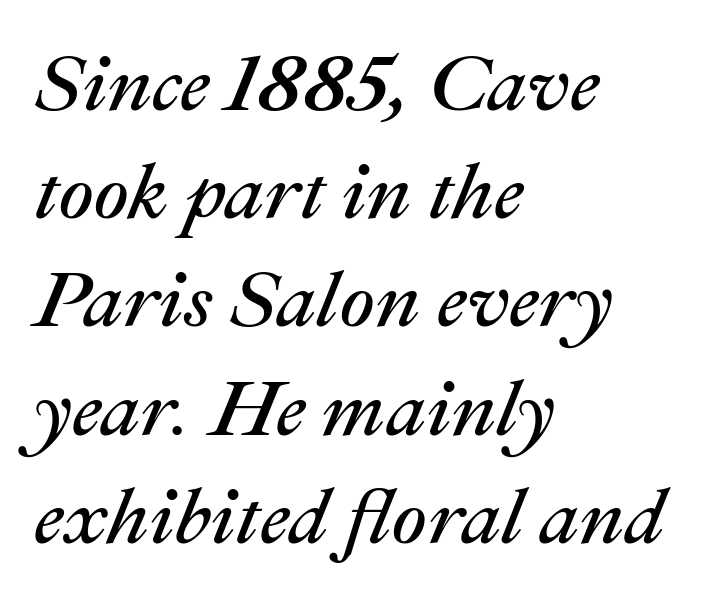
{"italic": "yes", "lean": "right", "slant_degrees": 22, "bold": "no", "weight": "regular", "width": "normal", "stroke_contrast": "medium", "x_height": "medium", "monospaced": "no", "underline": "no", "align": "left", "line_spacing": "normal", "line_spacing_ratio": 1.37, "letter_spacing": "normal", "letter_spacing_em": 0.0, "glyph_px": 79}
